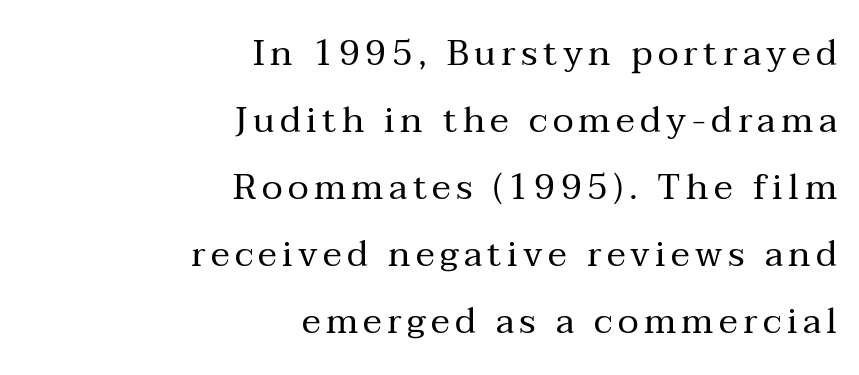
If you drew a line through each stem, it would be perfectly vertical. Character widths vary here, with narrow letters taking less room than wide ones. Caption: face not bold, strokes unweighted. Serifs: yes, visible at the terminals of the letterforms.
